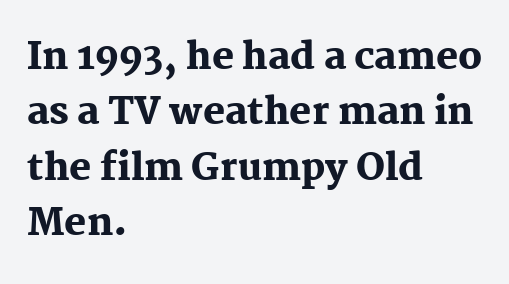
Q: Is the text bold? A: Yes.
Q: Is the text italic (slanted)? A: No, it is upright.
Q: Is the typeface a serif or a sans-serif typeface? A: Serif.
Q: Is the text underlined? A: No.
Q: How is the paragraph aligned? A: Left-aligned.
Q: Is the spacing between letters normal or unusually wide? A: Normal.
Q: Is the spacing between lines tight, normal or loose? A: Normal.
Q: Width (condensed, normal, or wide)? A: Normal.
Q: Stroke contrast? A: Medium.
Q: x-height? A: Medium.
Q: Monospaced? A: No.
